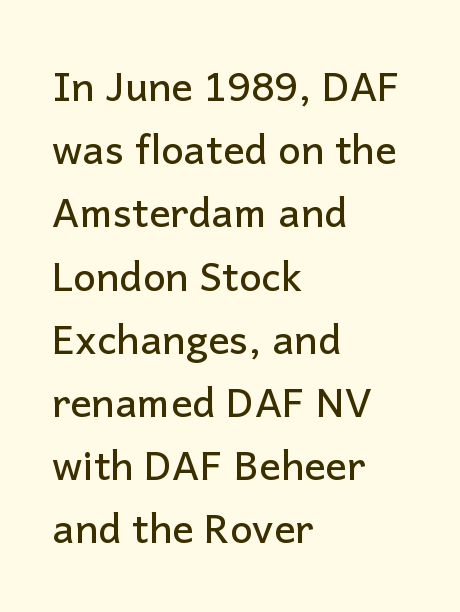
Q: Is the text italic (slanted)? A: No, it is upright.
Q: Is the typeface a serif or a sans-serif typeface? A: Sans-serif.
Q: Is the text underlined? A: No.
Q: How is the paragraph aligned? A: Left-aligned.
Q: Is the spacing between letters normal or unusually wide? A: Normal.
Q: Is the spacing between lines tight, normal or loose? A: Normal.
Q: Width (condensed, normal, or wide)? A: Normal.
Q: Stroke contrast? A: Low.
Q: x-height? A: Medium.
Q: Monospaced? A: No.
